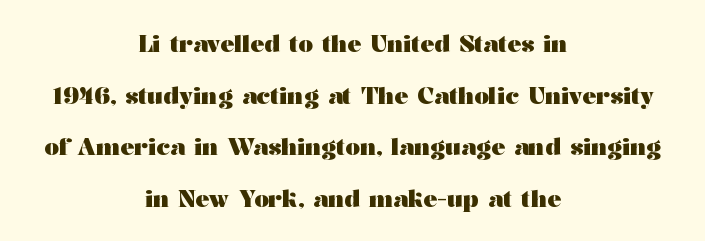
{"italic": "no", "bold": "yes", "underline": "no", "align": "center", "line_spacing": "loose", "line_spacing_ratio": 2.24, "letter_spacing": "normal", "letter_spacing_em": 0.0, "glyph_px": 23}
